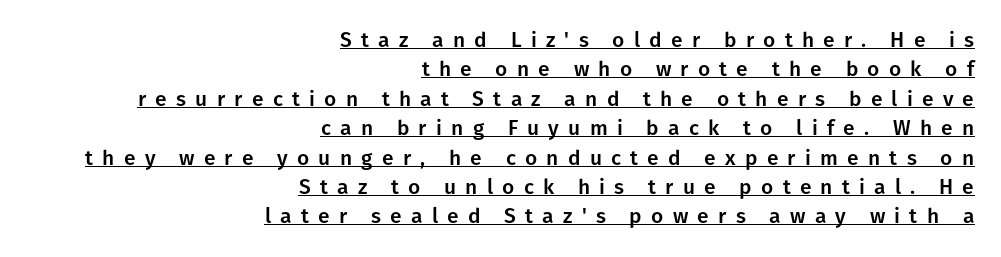
The image shows 21 px text type, upright; set right-aligned, normal line spacing (1.4x), unusually wide letter spacing (+0.44 em), underlined.
